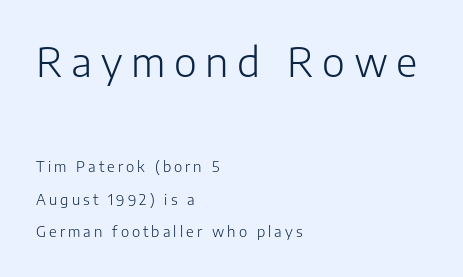
{"serif": "no", "italic": "no", "bold": "no", "weight": "light", "width": "normal", "stroke_contrast": "low", "x_height": "medium", "monospaced": "no", "underline": "no", "align": "left", "line_spacing": "loose", "line_spacing_ratio": 2.31, "letter_spacing": "wide", "letter_spacing_em": 0.22, "larger_block": "first", "size_ratio": 2.79, "glyph_px": 39}
